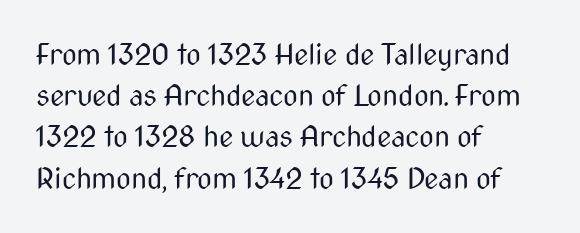
{"serif": "no", "italic": "no", "bold": "no", "weight": "regular", "width": "condensed", "stroke_contrast": "medium", "x_height": "medium", "monospaced": "no", "underline": "no", "align": "left", "line_spacing": "normal", "line_spacing_ratio": 1.42, "letter_spacing": "normal", "letter_spacing_em": 0.0, "glyph_px": 29}
